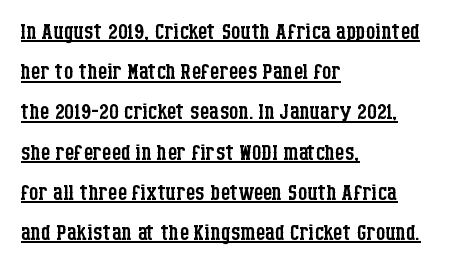
Q: Is the text bold? A: No.
Q: Is the text italic (slanted)? A: No, it is upright.
Q: Is the typeface a serif or a sans-serif typeface? A: Serif.
Q: Is the text underlined? A: Yes.
Q: How is the paragraph aligned? A: Left-aligned.
Q: Is the spacing between letters normal or unusually wide? A: Normal.
Q: Is the spacing between lines tight, normal or loose? A: Normal.
Q: Width (condensed, normal, or wide)? A: Condensed.
Q: Stroke contrast? A: Low.
Q: x-height? A: Large.
Q: Monospaced? A: No.
